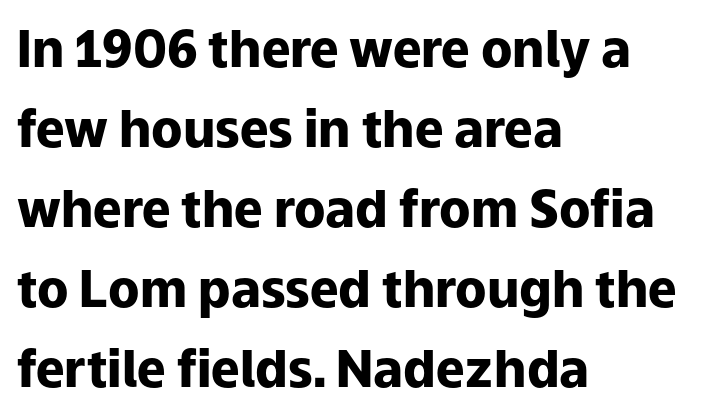
The area under the type is left untouched. In CSS terms this would be text-align: left. If you measured baseline to baseline, you'd find a middling distance. In terms of weight, the rendering is a true, heavy bold.
